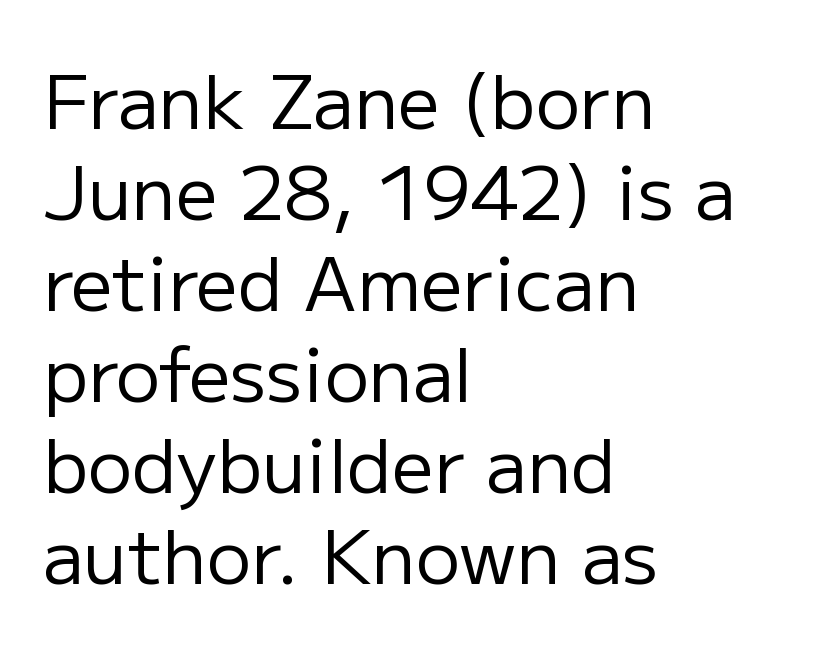
Q: Is the text bold? A: No.
Q: Is the text italic (slanted)? A: No, it is upright.
Q: Is the typeface a serif or a sans-serif typeface? A: Sans-serif.
Q: Is the text underlined? A: No.
Q: How is the paragraph aligned? A: Left-aligned.
Q: Is the spacing between letters normal or unusually wide? A: Normal.
Q: Width (condensed, normal, or wide)? A: Normal.
Q: Stroke contrast? A: Low.
Q: x-height? A: Medium.
Q: Monospaced? A: No.
